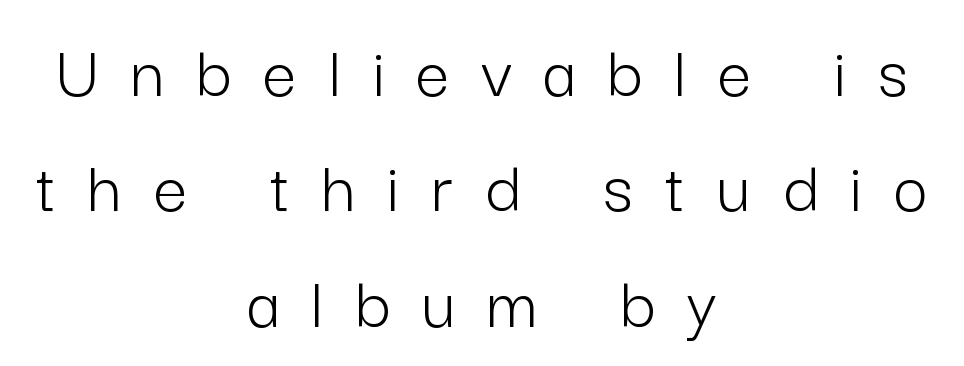
The image shows 75 px light sans-serif type, upright; set centered, normal line spacing (1.54x), unusually wide letter spacing (+0.43 em), not underlined; low stroke contrast and a medium x-height.
